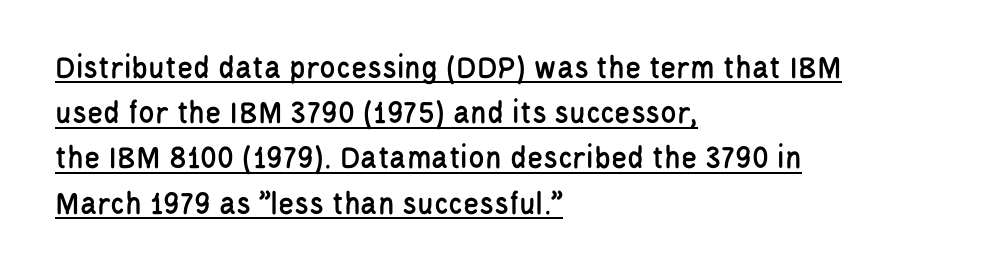
Q: Is the text italic (slanted)? A: No, it is upright.
Q: Is the typeface a serif or a sans-serif typeface? A: Sans-serif.
Q: Is the text underlined? A: Yes.
Q: How is the paragraph aligned? A: Left-aligned.
Q: Is the spacing between letters normal or unusually wide? A: Normal.
Q: Is the spacing between lines tight, normal or loose? A: Normal.
Q: Width (condensed, normal, or wide)? A: Condensed.
Q: Stroke contrast? A: Low.
Q: x-height? A: Large.
Q: Monospaced? A: No.
